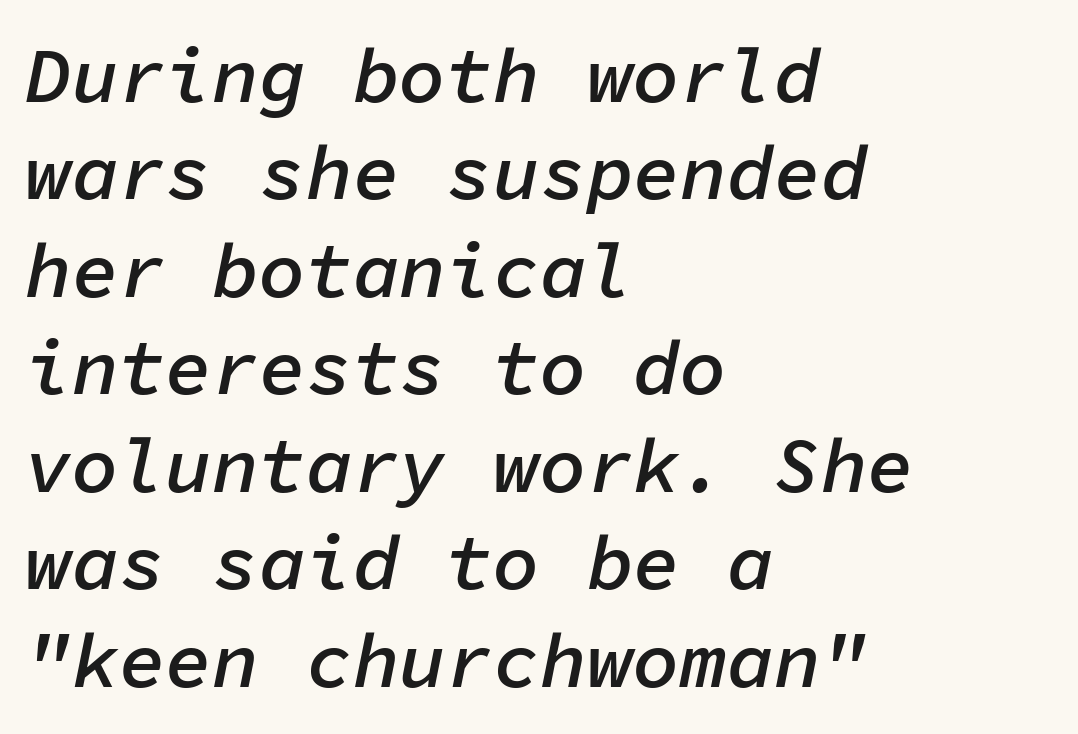
{"italic": "yes", "lean": "right", "slant_degrees": 11, "bold": "semi", "weight": "semibold", "width": "normal", "stroke_contrast": "low", "x_height": "medium", "monospaced": "yes", "underline": "no", "align": "left", "line_spacing": "normal", "line_spacing_ratio": 1.25, "letter_spacing": "normal", "letter_spacing_em": 0.0, "glyph_px": 78}
